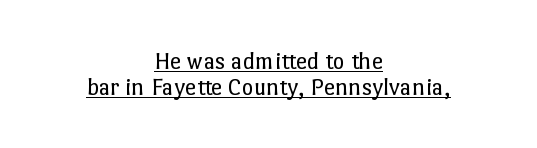
The image shows 25 px text type, upright; set centered, tight line spacing (1.04x), normal letter spacing, underlined.
